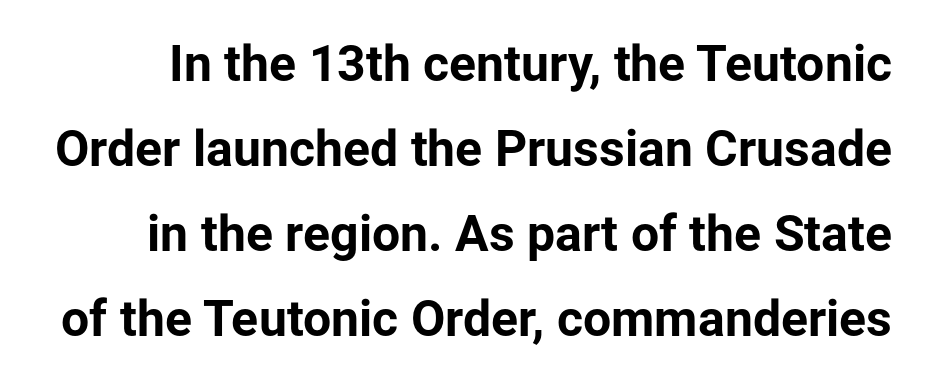
Bare-footed words on every line. Does the leading feel generous? No, just average. The rendering shows plain stroke endings on the letterforms — a sans-serif design. Each word holds together tightly as a unit, with standard inter-letter gaps. The passage shown is typed in a proportional face where columns would drift. Compared with an ordinary text face, these strokes are far heavier — a full bold.
